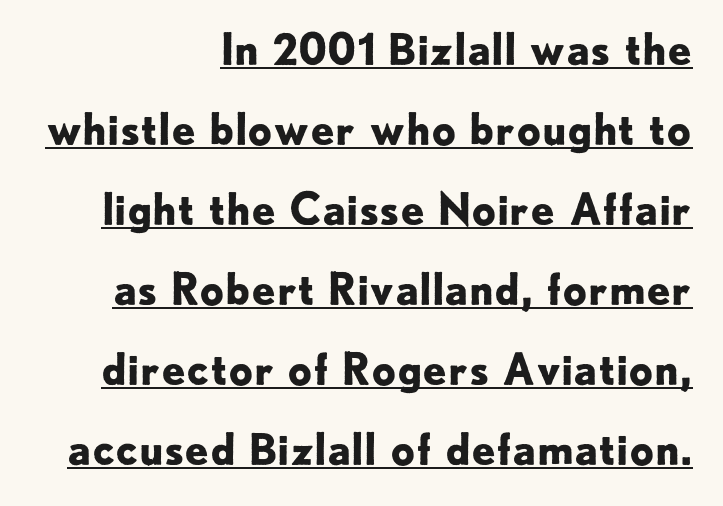
Q: Is the text bold? A: Yes.
Q: Is the text italic (slanted)? A: No, it is upright.
Q: Is the typeface a serif or a sans-serif typeface? A: Sans-serif.
Q: Is the text underlined? A: Yes.
Q: How is the paragraph aligned? A: Right-aligned.
Q: Is the spacing between letters normal or unusually wide? A: Normal.
Q: Width (condensed, normal, or wide)? A: Normal.
Q: Stroke contrast? A: Low.
Q: x-height? A: Small.
Q: Monospaced? A: No.
